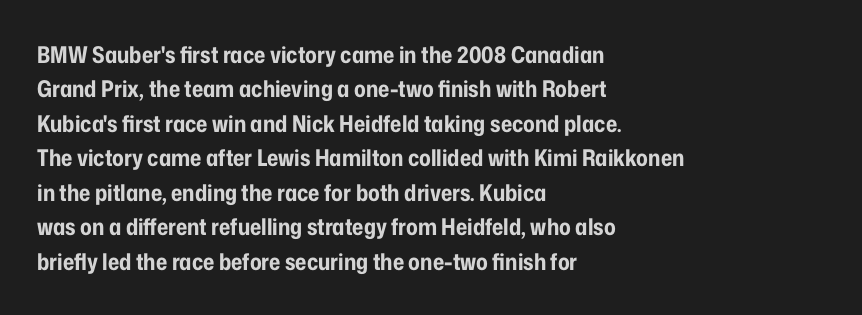
{"italic": "no", "bold": "yes", "underline": "no", "align": "left", "line_spacing": "normal", "line_spacing_ratio": 1.5, "letter_spacing": "normal", "letter_spacing_em": 0.0, "glyph_px": 23}
